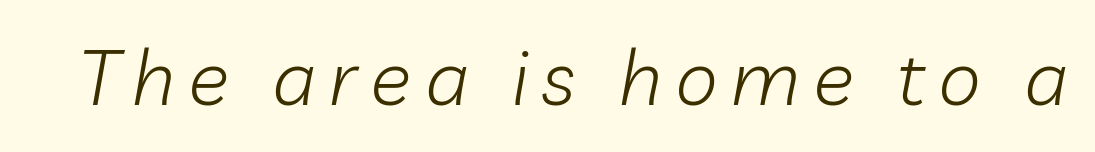
The passage shown is not underscored anywhere. No heavy texture on the line: the type isn't bold. Is this a fixed-width face? No — the glyphs have proportional, varying widths. Would a proofreader flag this as italicized? Yes.
